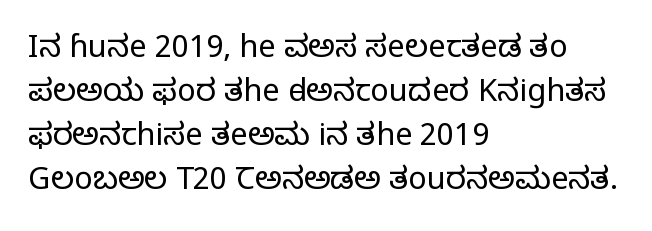
Q: Is the text bold? A: No.
Q: Is the text italic (slanted)? A: No, it is upright.
Q: Is the typeface a serif or a sans-serif typeface? A: Serif.
Q: Is the text underlined? A: No.
Q: How is the paragraph aligned? A: Left-aligned.
Q: Is the spacing between letters normal or unusually wide? A: Normal.
Q: Is the spacing between lines tight, normal or loose? A: Normal.
Q: Width (condensed, normal, or wide)? A: Normal.
Q: Stroke contrast? A: Low.
Q: x-height? A: Large.
Q: Monospaced? A: No.
